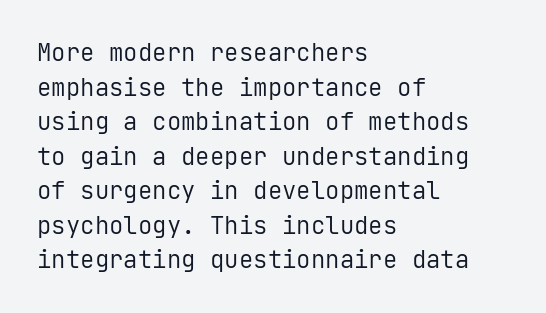
Regarding leading, the lines here are spaced in the standard way. The letters look calm and open, with moderate or lighter stems. Layout note: lines flush left. The rendering keeps characters at their native spacing. The lettering stays uniformly vertical, giving the passage a roman look. Underline: absent.
